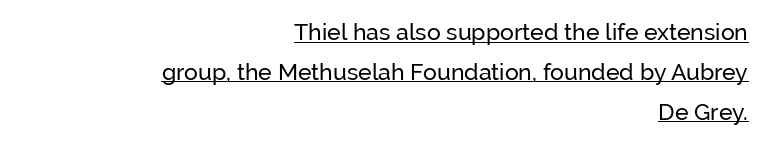
{"italic": "no", "underline": "yes", "align": "right", "line_spacing_ratio": 1.73, "letter_spacing": "normal", "letter_spacing_em": 0.0, "glyph_px": 23}
